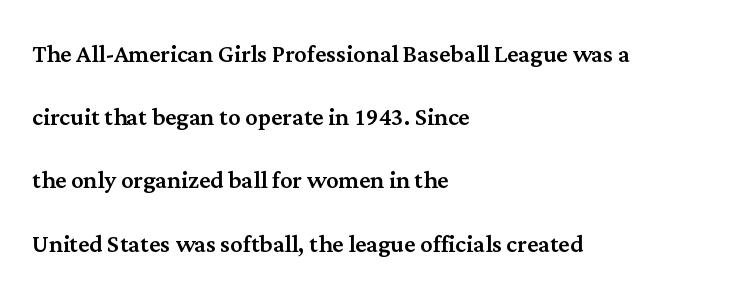
{"serif": "yes", "italic": "no", "width": "normal", "stroke_contrast": "medium", "x_height": "medium", "monospaced": "no", "underline": "no", "align": "left", "line_spacing": "loose", "line_spacing_ratio": 2.04, "letter_spacing": "normal", "letter_spacing_em": 0.0, "glyph_px": 31}
